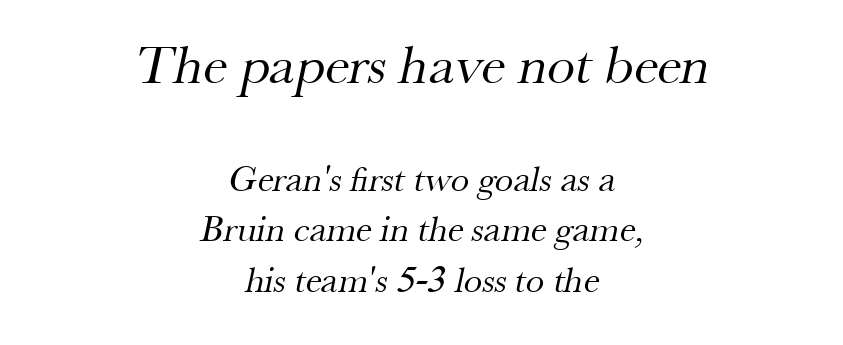
Q: Is the text bold? A: No.
Q: Is the typeface a serif or a sans-serif typeface? A: Serif.
Q: Is the text underlined? A: No.
Q: How is the paragraph aligned? A: Centered.
Q: Is the spacing between letters normal or unusually wide? A: Normal.
Q: Is the spacing between lines tight, normal or loose? A: Normal.
Q: Which block of text is set in a larger size, the first (top) or the second (bottom)? A: The first (top) one.
Q: Width (condensed, normal, or wide)? A: Normal.
Q: Stroke contrast? A: Medium.
Q: x-height? A: Small.
Q: Monospaced? A: No.
